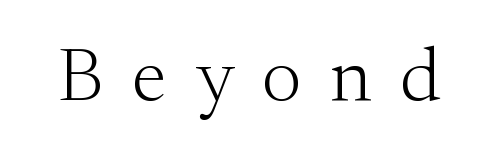
The image shows 77 px light serif type, upright; set unusually wide letter spacing (+0.37 em), not underlined; medium stroke contrast and a small x-height.
